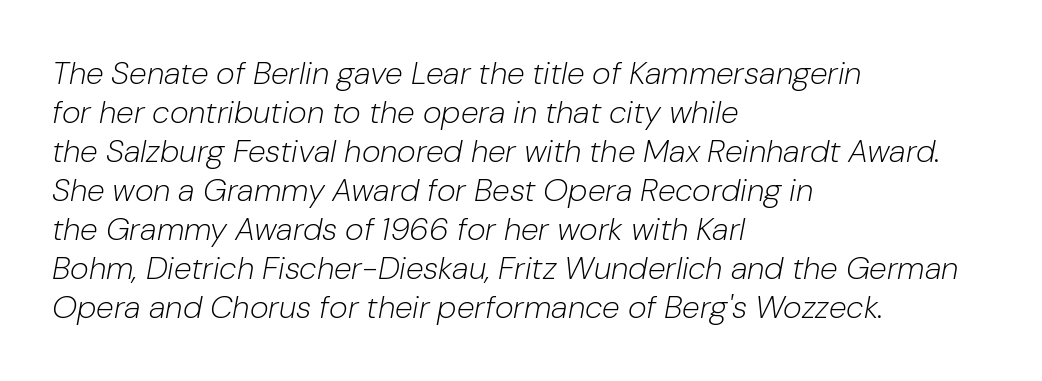
Q: Is the text bold? A: No.
Q: Is the text italic (slanted)? A: Yes, it leans right by about 10 degrees.
Q: Is the text underlined? A: No.
Q: How is the paragraph aligned? A: Left-aligned.
Q: Is the spacing between letters normal or unusually wide? A: Normal.
Q: Width (condensed, normal, or wide)? A: Normal.
Q: Stroke contrast? A: Low.
Q: x-height? A: Medium.
Q: Monospaced? A: No.
